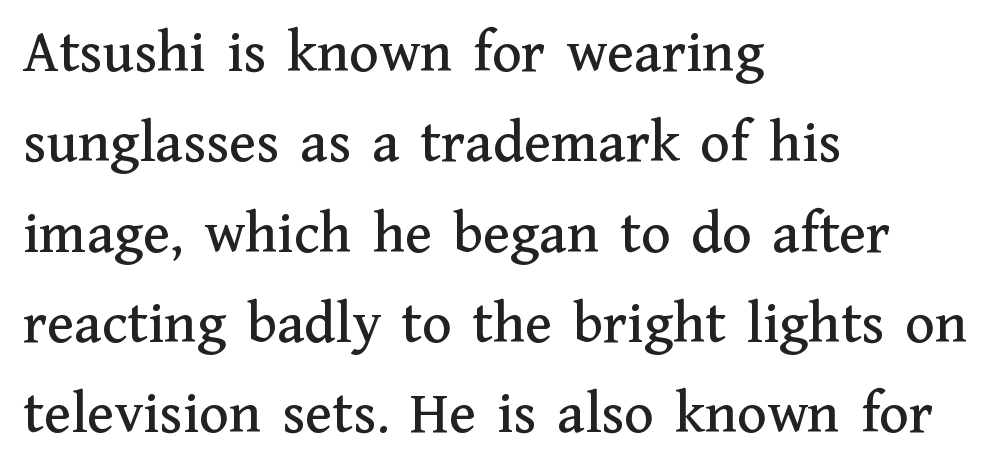
In terms of leading, this rendering sits right in the middle. A typesetter would label this face a serif. Visually the block forms a straight wall on the left and a jagged coastline on the right. Inter-character spacing is left at the font's built-in metrics. The foot of each line stays bare and open. Italic: no, the glyphs are upright roman.
